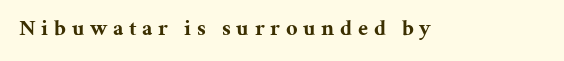
Q: Is the text bold? A: Yes.
Q: Is the text italic (slanted)? A: No, it is upright.
Q: Is the text underlined? A: No.
Q: Is the spacing between letters normal or unusually wide? A: Unusually wide.
